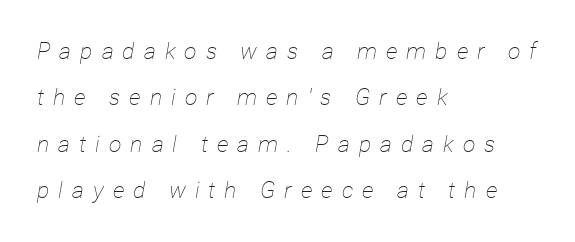
The image shows 23 px text type, italic (leaning right); set left-aligned, loose line spacing (2.02x), unusually wide letter spacing (+0.39 em), not underlined.
